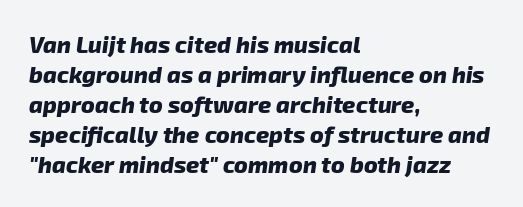
The string is rendered with underlining switched off. The vertical gap from one line to the next is medium. Where is the straight margin? On the left. Short note: letters normally spaced. These lines carry a lot of weight — the face is fully bold.
